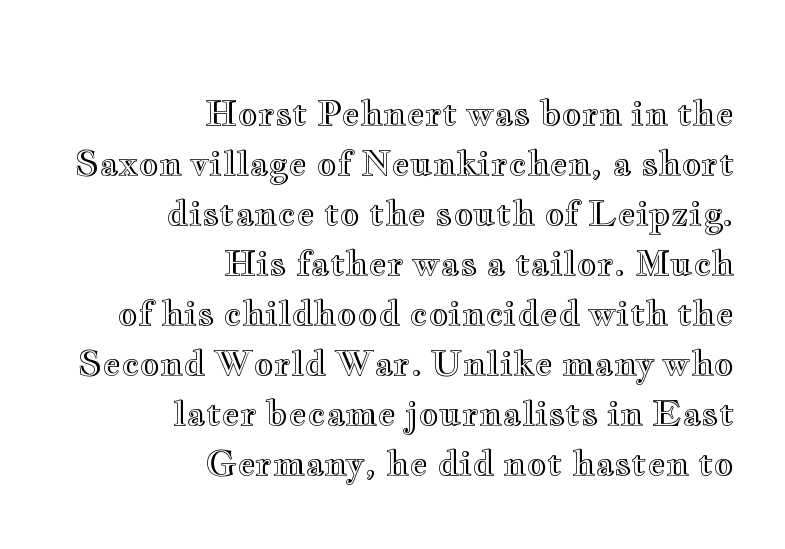
The baseline area is clear. Proportional: the letters do not fall into vertical columns. The text block is weighted toward the right margin, trailing off unevenly leftward. Default kerning and tracking; the words read as compact shapes. The leading is moderate, giving the passage an even texture. Every character sits straight up, as roman type does.
